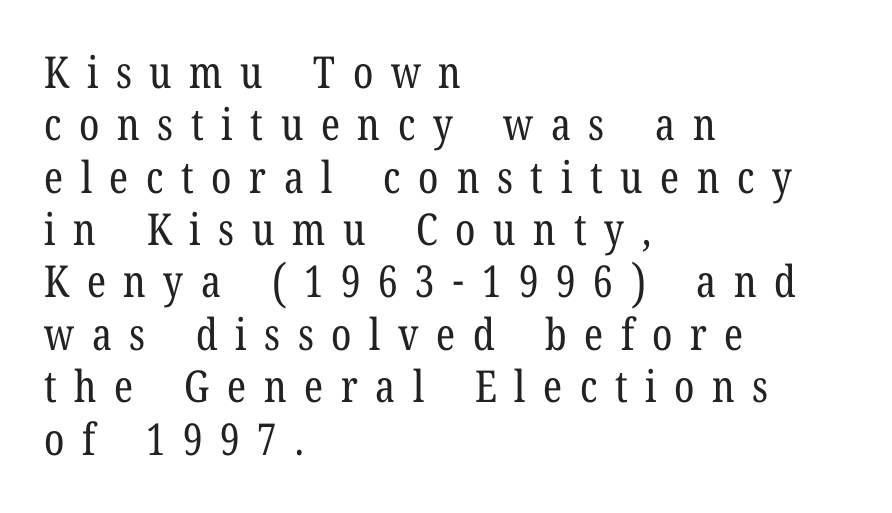
The image shows 44 px regular-weight, condensed serif type, upright; set left-aligned, line spacing 1.19x, unusually wide letter spacing (+0.4 em), not underlined; low stroke contrast and a medium x-height.
